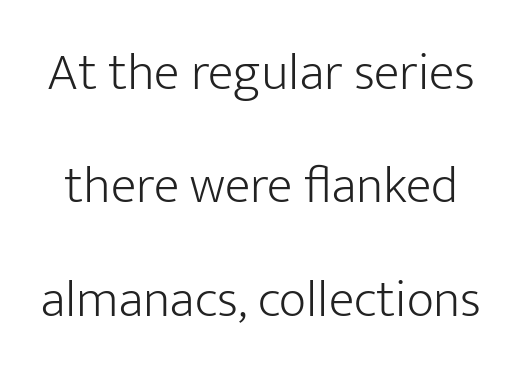
The image shows 53 px light sans-serif type, upright; set loose line spacing (2.14x), normal letter spacing, not underlined; low stroke contrast and a medium x-height.
